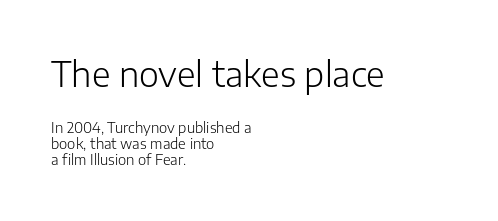
{"serif": "no", "italic": "no", "bold": "no", "weight": "light", "width": "normal", "stroke_contrast": "low", "x_height": "medium", "monospaced": "no", "underline": "no", "align": "left", "line_spacing_ratio": 1.16, "letter_spacing": "normal", "letter_spacing_em": 0.0, "larger_block": "first", "size_ratio": 2.43, "glyph_px": 34}
